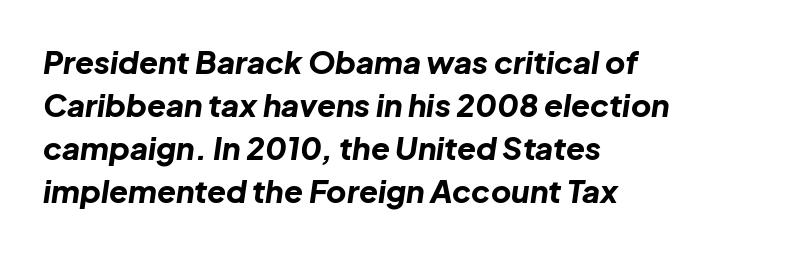
Q: Is the text bold? A: Yes.
Q: Is the text italic (slanted)? A: Yes, it leans right by about 8 degrees.
Q: Is the text underlined? A: No.
Q: How is the paragraph aligned? A: Left-aligned.
Q: Is the spacing between letters normal or unusually wide? A: Normal.
Q: Is the spacing between lines tight, normal or loose? A: Normal.
Q: Width (condensed, normal, or wide)? A: Normal.
Q: Stroke contrast? A: Low.
Q: x-height? A: Medium.
Q: Monospaced? A: No.
